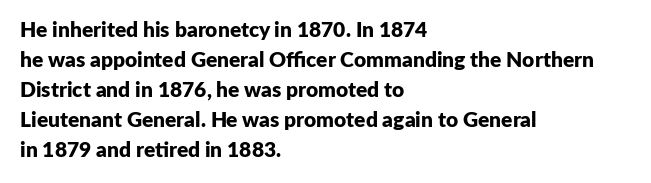
The font's upright variant was chosen for this text. These lines keep a tight, regular rhythm from letter to letter. Notice how thick the strokes are: this is what a full bold looks like. These lines sit exactly where default settings would place them.
